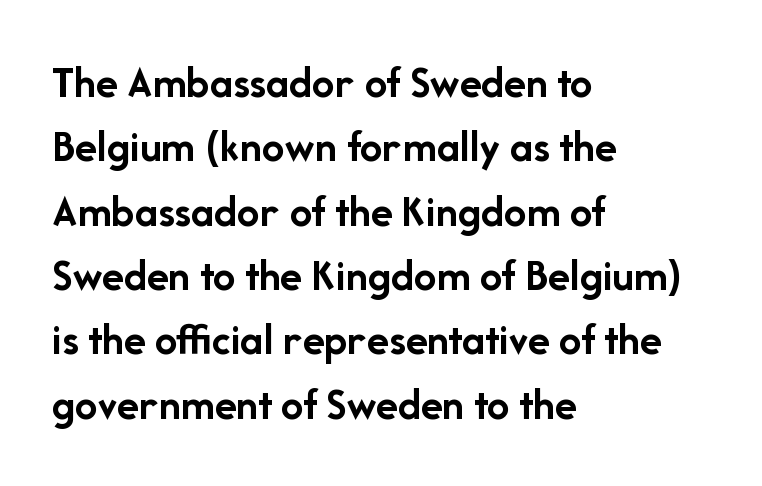
{"serif": "no", "italic": "no", "bold": "yes", "weight": "semibold", "width": "normal", "stroke_contrast": "low", "x_height": "medium", "monospaced": "no", "underline": "no", "align": "left", "line_spacing": "normal", "line_spacing_ratio": 1.43, "letter_spacing": "normal", "letter_spacing_em": 0.0, "glyph_px": 45}
